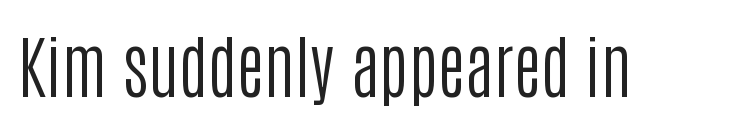
{"serif": "no", "italic": "no", "bold": "no", "weight": "regular", "width": "condensed", "stroke_contrast": "low", "x_height": "large", "monospaced": "no", "underline": "no", "letter_spacing": "normal", "letter_spacing_em": 0.0, "glyph_px": 69}
